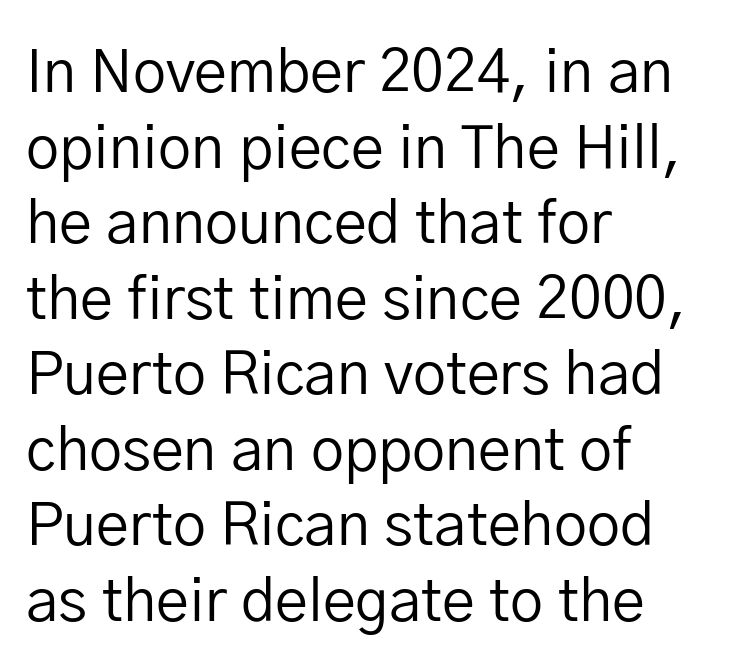
{"serif": "no", "italic": "no", "bold": "no", "weight": "regular", "width": "normal", "stroke_contrast": "low", "x_height": "medium", "monospaced": "no", "underline": "no", "align": "left", "line_spacing": "normal", "line_spacing_ratio": 1.28, "letter_spacing": "normal", "letter_spacing_em": 0.0, "glyph_px": 59}
